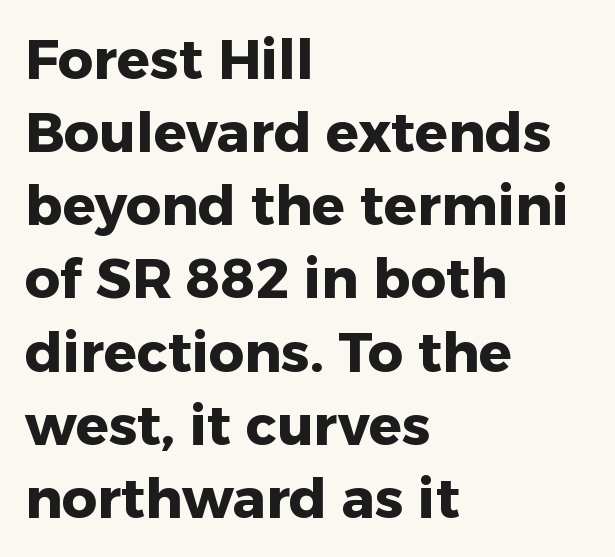
Clear beneath every line of the passage. A dark, heavy texture on the line: the type is bold. The typography opts for an upright posture over an oblique one. Here the designer chose a conventional face with non-uniform glyph widths.
